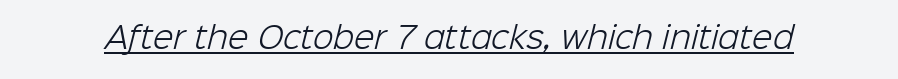
The image shows 30 px light sans-serif type; set normal letter spacing, underlined; low stroke contrast and a medium x-height.
